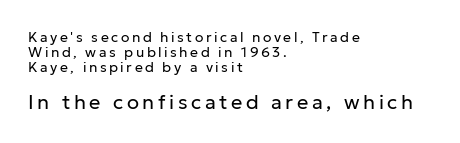
{"italic": "no", "bold": "no", "underline": "no", "align": "left", "line_spacing": "tight", "line_spacing_ratio": 1.07, "larger_block": "second", "size_ratio": 1.43, "glyph_px": 20}
